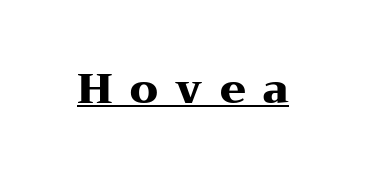
{"serif": "yes", "italic": "no", "bold": "yes", "weight": "heavy", "width": "wide", "stroke_contrast": "medium", "x_height": "medium", "monospaced": "no", "underline": "yes", "letter_spacing": "wide", "letter_spacing_em": 0.41, "glyph_px": 42}
